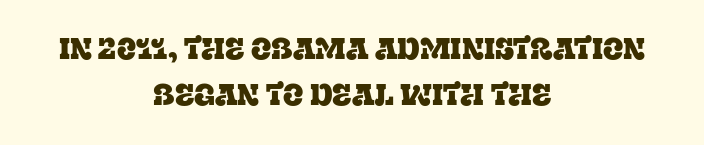
{"serif": "yes", "italic": "no", "width": "normal", "stroke_contrast": "low", "x_height": "large", "monospaced": "no", "underline": "no", "align": "center", "line_spacing": "normal", "line_spacing_ratio": 1.52, "letter_spacing": "normal", "letter_spacing_em": 0.0, "glyph_px": 30}
